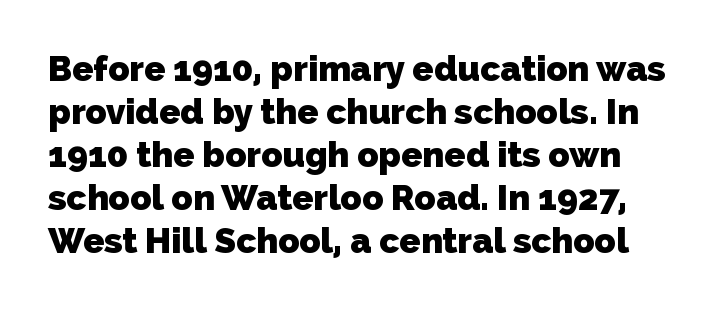
Q: Is the text bold? A: Yes.
Q: Is the typeface a serif or a sans-serif typeface? A: Sans-serif.
Q: Is the text underlined? A: No.
Q: Is the spacing between letters normal or unusually wide? A: Normal.
Q: Width (condensed, normal, or wide)? A: Normal.
Q: Stroke contrast? A: Low.
Q: x-height? A: Medium.
Q: Monospaced? A: No.
